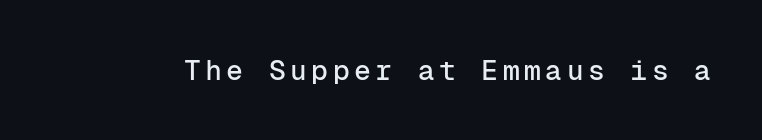
Descender tails drop into unmarked territory. Think of a typewriter: that constant character pitch is what you see here. Italic: no, the glyphs are upright roman. The typeface chosen for these lines omits serifs.
